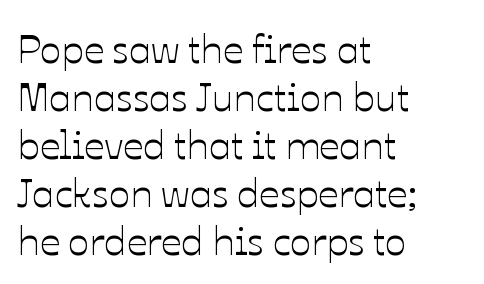
This sample uses plain, unmodified letter spacing. Here the designer chose a conventional face with non-uniform glyph widths. Designer's note — italics off, roman on. This sample is left-justified, so line endings fall wherever the words run out.
